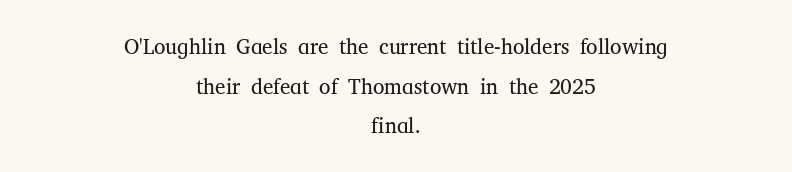
Q: Is the text bold? A: No.
Q: Is the text italic (slanted)? A: No, it is upright.
Q: Is the text underlined? A: No.
Q: How is the paragraph aligned? A: Centered.
Q: Is the spacing between letters normal or unusually wide? A: Normal.
